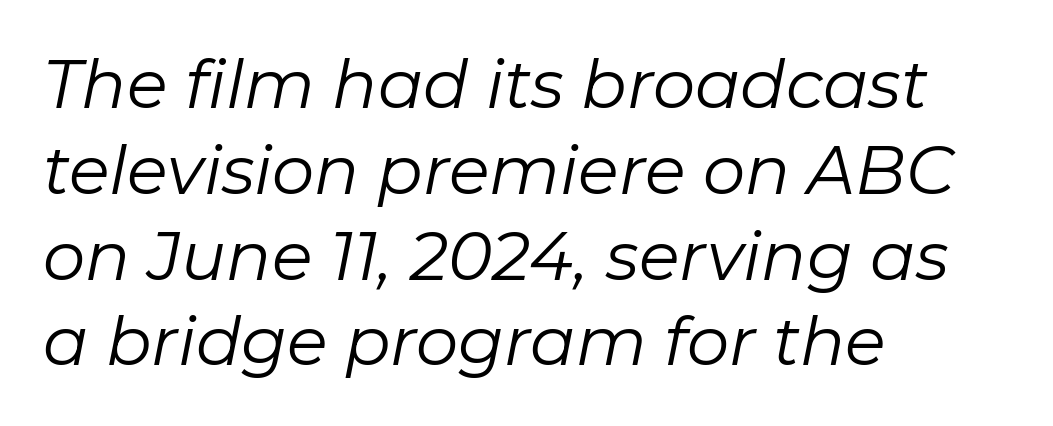
Q: Is the text bold? A: No.
Q: Is the text italic (slanted)? A: Yes, it leans right by about 11 degrees.
Q: Is the text underlined? A: No.
Q: How is the paragraph aligned? A: Left-aligned.
Q: Is the spacing between letters normal or unusually wide? A: Normal.
Q: Is the spacing between lines tight, normal or loose? A: Normal.
Q: Width (condensed, normal, or wide)? A: Normal.
Q: Stroke contrast? A: Low.
Q: x-height? A: Medium.
Q: Monospaced? A: No.
